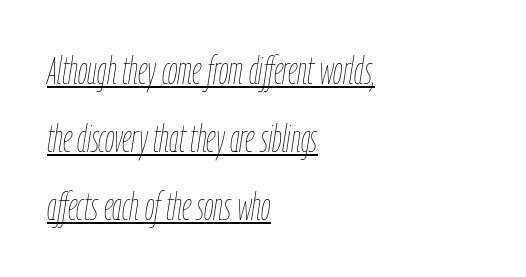
{"italic": "yes", "lean": "right", "slant_degrees": 9, "bold": "no", "weight": "thin", "width": "condensed", "stroke_contrast": "low", "x_height": "medium", "monospaced": "no", "underline": "yes", "align": "left", "line_spacing_ratio": 1.79, "letter_spacing": "normal", "letter_spacing_em": 0.0, "glyph_px": 38}
